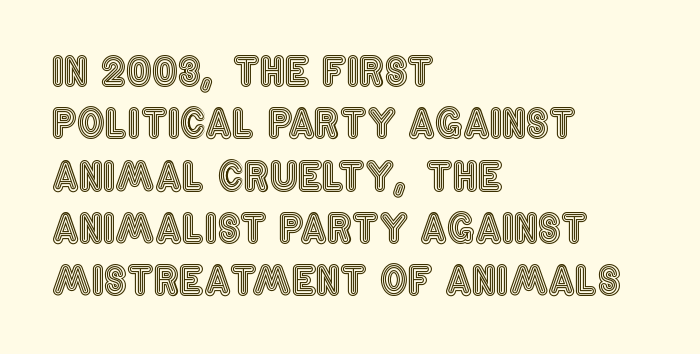
The image shows 39 px condensed type, upright; set left-aligned, normal line spacing (1.34x), normal letter spacing, not underlined; a large x-height.
